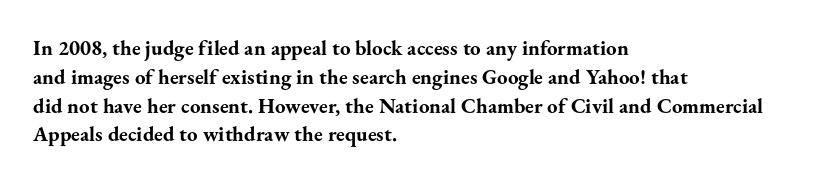
Q: Is the text bold? A: Yes.
Q: Is the text italic (slanted)? A: No, it is upright.
Q: Is the text underlined? A: No.
Q: How is the paragraph aligned? A: Left-aligned.
Q: Is the spacing between letters normal or unusually wide? A: Normal.
Q: Is the spacing between lines tight, normal or loose? A: Normal.
